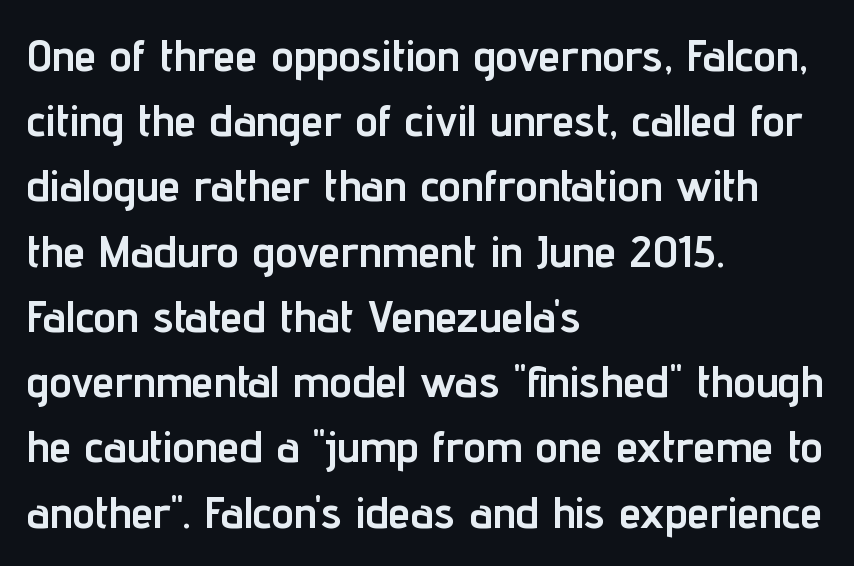
{"serif": "no", "italic": "no", "bold": "yes", "weight": "semibold", "width": "condensed", "stroke_contrast": "low", "x_height": "medium", "monospaced": "no", "underline": "no", "align": "left", "line_spacing": "normal", "line_spacing_ratio": 1.45, "letter_spacing": "normal", "letter_spacing_em": 0.0, "glyph_px": 45}
